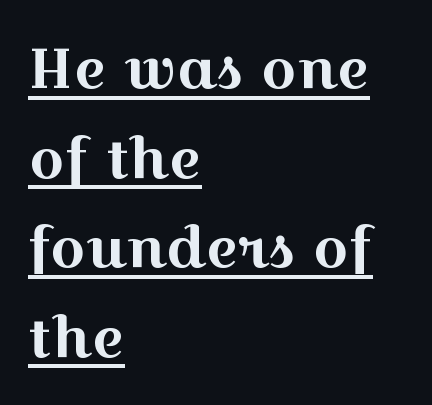
Q: Is the text italic (slanted)? A: No, it is upright.
Q: Is the typeface a serif or a sans-serif typeface? A: Serif.
Q: Is the text underlined? A: Yes.
Q: How is the paragraph aligned? A: Left-aligned.
Q: Is the spacing between letters normal or unusually wide? A: Normal.
Q: Is the spacing between lines tight, normal or loose? A: Normal.
Q: Width (condensed, normal, or wide)? A: Wide.
Q: x-height? A: Medium.
Q: Monospaced? A: No.
